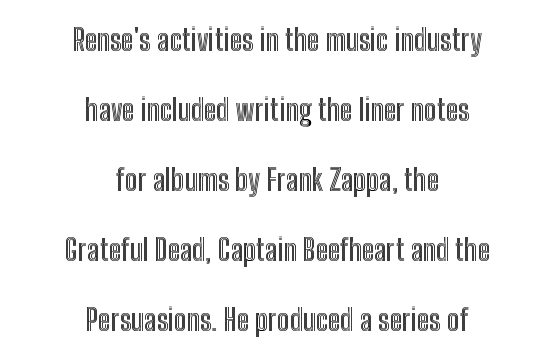
The image shows 30 px condensed type, upright; set centered, loose line spacing (2.33x), normal letter spacing, not underlined; a medium x-height.
